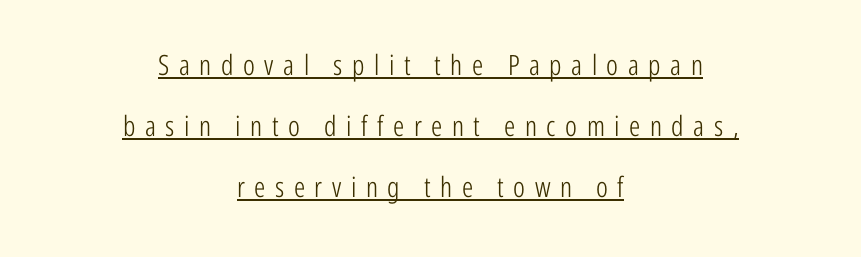
Q: Is the text bold? A: No.
Q: Is the text italic (slanted)? A: No, it is upright.
Q: Is the typeface a serif or a sans-serif typeface? A: Sans-serif.
Q: Is the text underlined? A: Yes.
Q: How is the paragraph aligned? A: Centered.
Q: Is the spacing between letters normal or unusually wide? A: Unusually wide.
Q: Is the spacing between lines tight, normal or loose? A: Loose.
Q: Width (condensed, normal, or wide)? A: Condensed.
Q: Stroke contrast? A: Low.
Q: x-height? A: Medium.
Q: Monospaced? A: No.
